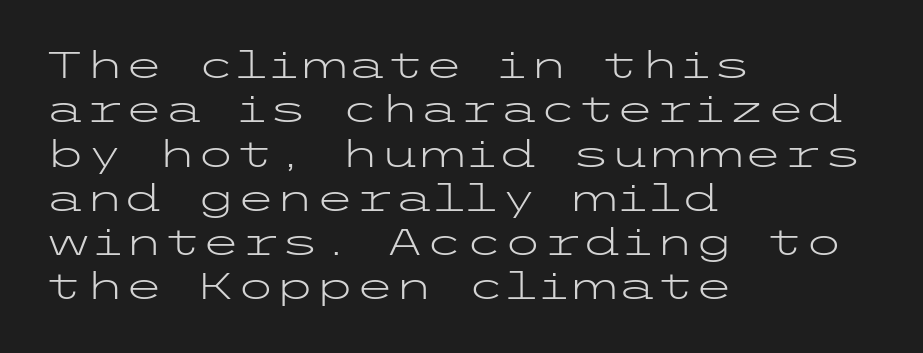
The image shows 36 px light, wide sans-serif type, upright; set left-aligned, line spacing 1.23x, normal letter spacing, not underlined; low stroke contrast and a medium x-height.
